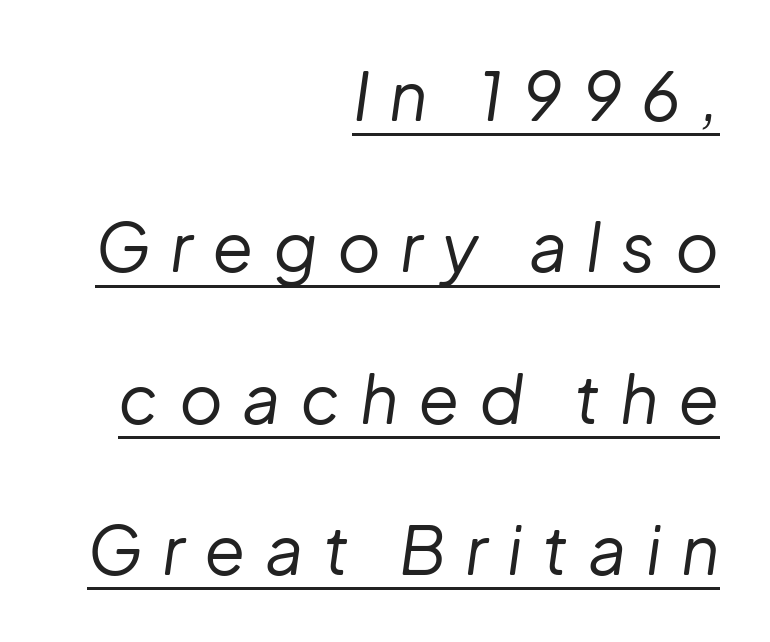
The image shows 67 px regular-weight type, italic (leaning right); set right-aligned, loose line spacing (2.26x), unusually wide letter spacing (+0.29 em), underlined; low stroke contrast and a medium x-height.
